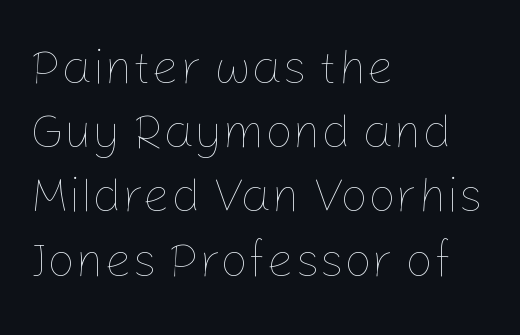
Bold? No — there's no thickening of the strokes. The tracking reads as untouched default to a designer's eye. Short and long lines alike share a common starting point at left. The leading is moderate, giving the passage an even texture. Each letter keeps its own natural width here, so spacing adapts to shape.
